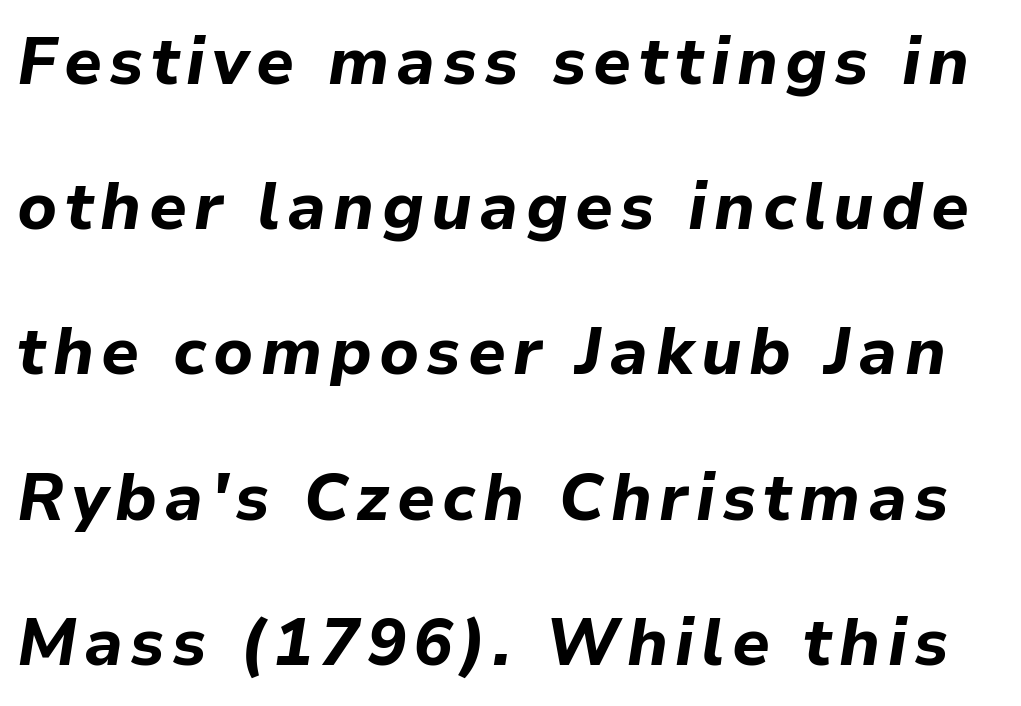
The image shows 66 px bold type, italic (leaning right); set loose line spacing (2.2x), not underlined; low stroke contrast and a medium x-height.
